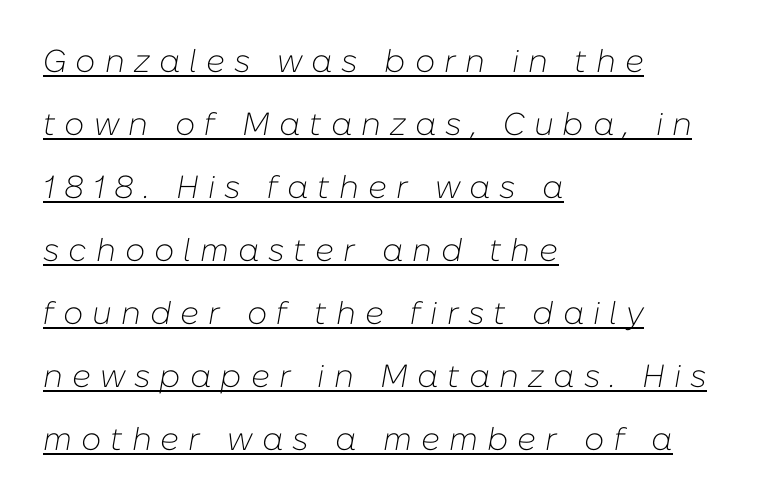
The image shows 32 px light type, italic (leaning right); set left-aligned, loose line spacing (1.97x), unusually wide letter spacing (+0.28 em), underlined; low stroke contrast and a medium x-height.
